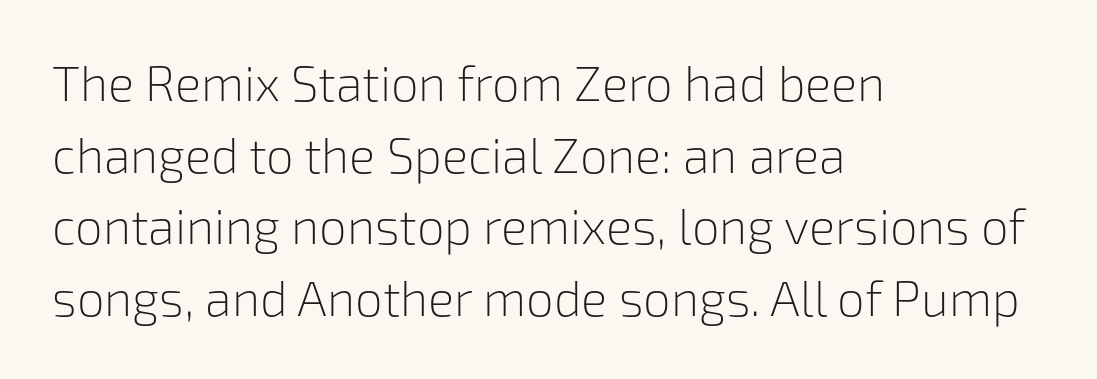
{"serif": "no", "italic": "no", "bold": "no", "weight": "light", "width": "normal", "stroke_contrast": "low", "x_height": "medium", "monospaced": "no", "underline": "no", "align": "left", "line_spacing": "normal", "line_spacing_ratio": 1.46, "letter_spacing": "normal", "letter_spacing_em": 0.0, "glyph_px": 49}
